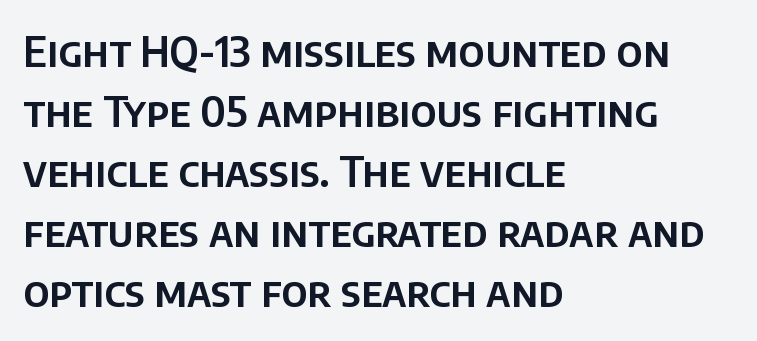
The image shows 42 px sans-serif type, upright; set left-aligned, normal line spacing (1.43x), normal letter spacing, not underlined; low stroke contrast and a large x-height.
